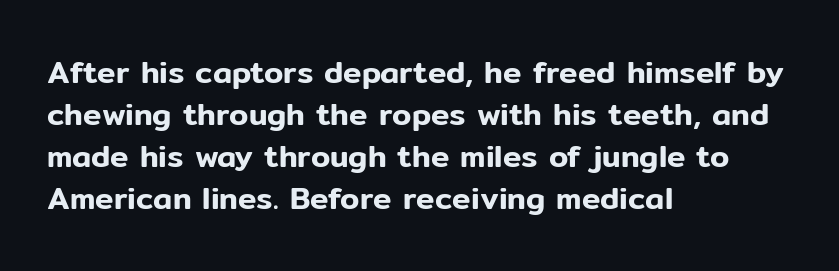
The image shows 31 px sans-serif type, upright; set left-aligned, normal line spacing (1.36x), normal letter spacing, not underlined; low stroke contrast and a medium x-height.
